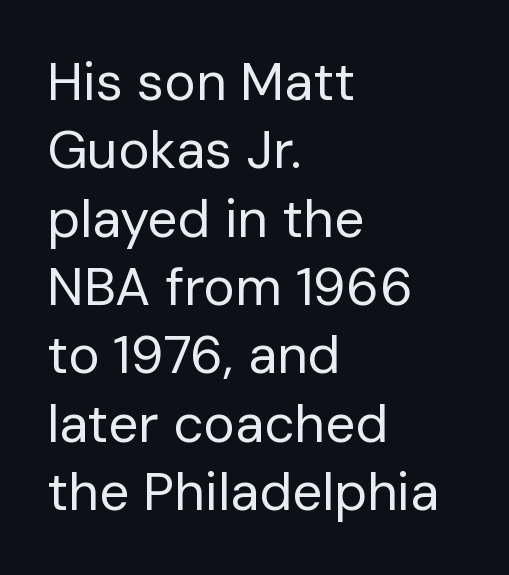
The image shows 53 px regular-weight sans-serif type, upright; set left-aligned, normal line spacing (1.29x), normal letter spacing, not underlined; low stroke contrast and a medium x-height.
